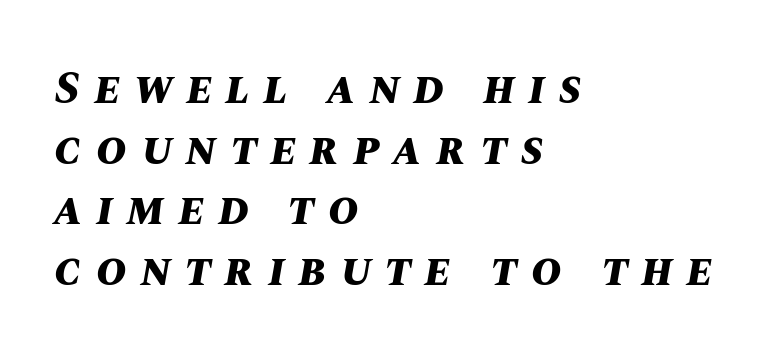
Q: Is the text bold? A: Yes.
Q: Is the text italic (slanted)? A: Yes, it leans right by about 10 degrees.
Q: Is the text underlined? A: No.
Q: How is the paragraph aligned? A: Left-aligned.
Q: Is the spacing between letters normal or unusually wide? A: Unusually wide.
Q: Is the spacing between lines tight, normal or loose? A: Normal.
Q: Width (condensed, normal, or wide)? A: Normal.
Q: Stroke contrast? A: Medium.
Q: x-height? A: Large.
Q: Monospaced? A: No.
